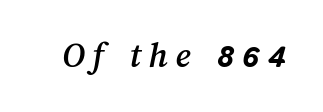
{"width": "normal", "stroke_contrast": "medium", "x_height": "medium", "monospaced": "no", "underline": "no", "letter_spacing": "wide", "letter_spacing_em": 0.2, "glyph_px": 37}
